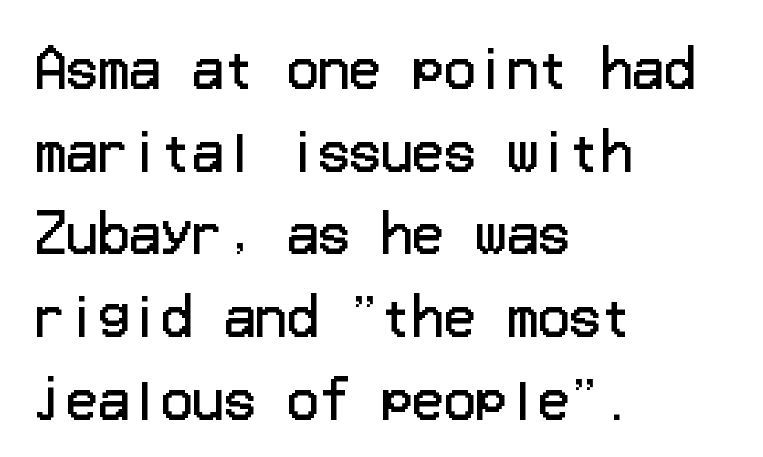
The image shows 52 px regular-weight sans-serif type, upright; set left-aligned, normal line spacing (1.59x), normal letter spacing, not underlined; low stroke contrast and a medium x-height.
